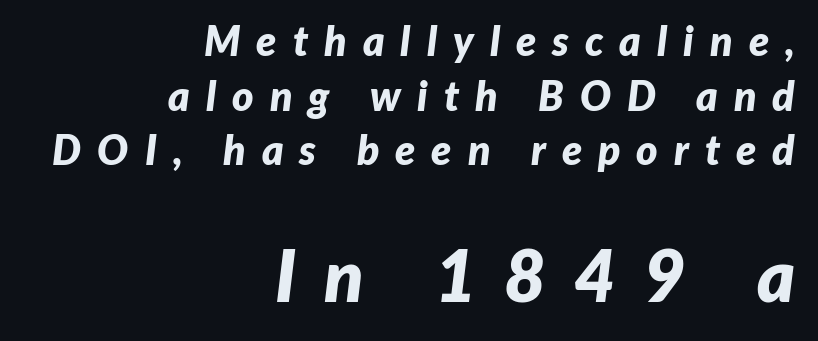
The image shows 72 px bold type, italic (leaning right); set right-aligned, normal line spacing (1.33x), unusually wide letter spacing (+0.39 em), not underlined; the second (bottom) block is 1.76x larger; low stroke contrast and a medium x-height.
